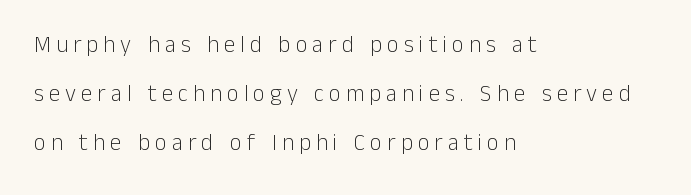
The words here are not underlined. Letter spacing: wide. Posture: vertical. The typeface has the unassuming heft of standard copy or less. Is the block centered? No — it sits flush against the left margin. The rendering uses a large line-height, opening up the rows.
